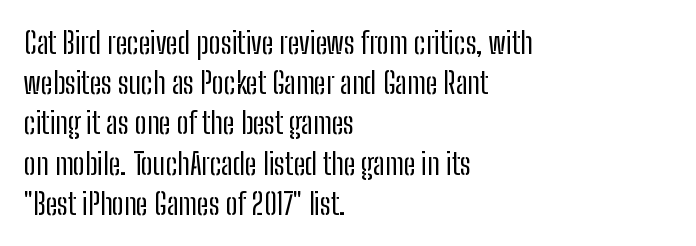
The image shows 30 px regular-weight, condensed sans-serif type, upright; set left-aligned, normal line spacing (1.34x), normal letter spacing, not underlined; low stroke contrast and a medium x-height.
